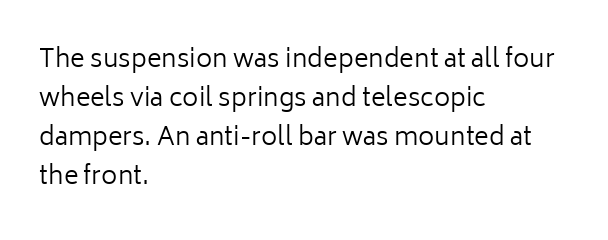
Q: Is the text bold? A: No.
Q: Is the text italic (slanted)? A: No, it is upright.
Q: Is the text underlined? A: No.
Q: How is the paragraph aligned? A: Left-aligned.
Q: Is the spacing between letters normal or unusually wide? A: Normal.
Q: Is the spacing between lines tight, normal or loose? A: Normal.
